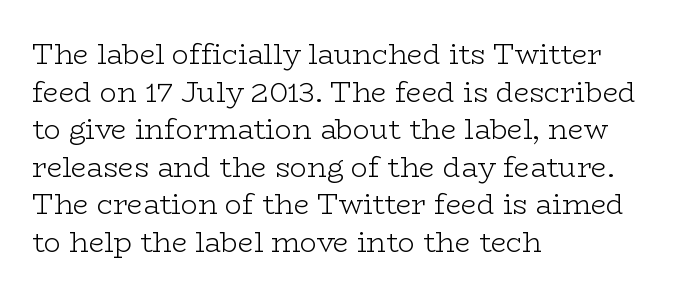
Q: Is the text bold? A: No.
Q: Is the text italic (slanted)? A: No, it is upright.
Q: Is the typeface a serif or a sans-serif typeface? A: Serif.
Q: Is the text underlined? A: No.
Q: How is the paragraph aligned? A: Left-aligned.
Q: Is the spacing between letters normal or unusually wide? A: Normal.
Q: Is the spacing between lines tight, normal or loose? A: Normal.
Q: Width (condensed, normal, or wide)? A: Wide.
Q: Stroke contrast? A: Low.
Q: x-height? A: Medium.
Q: Monospaced? A: No.
